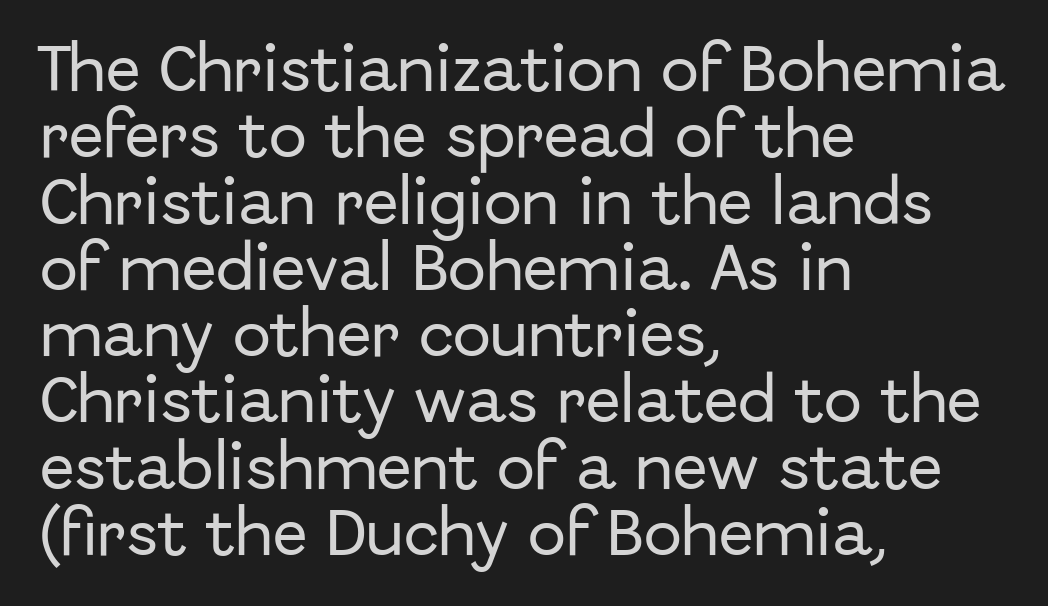
Q: Is the text italic (slanted)? A: No, it is upright.
Q: Is the typeface a serif or a sans-serif typeface? A: Sans-serif.
Q: Is the text underlined? A: No.
Q: How is the paragraph aligned? A: Left-aligned.
Q: Is the spacing between letters normal or unusually wide? A: Normal.
Q: Is the spacing between lines tight, normal or loose? A: Normal.
Q: Width (condensed, normal, or wide)? A: Normal.
Q: Stroke contrast? A: Low.
Q: x-height? A: Medium.
Q: Monospaced? A: No.
